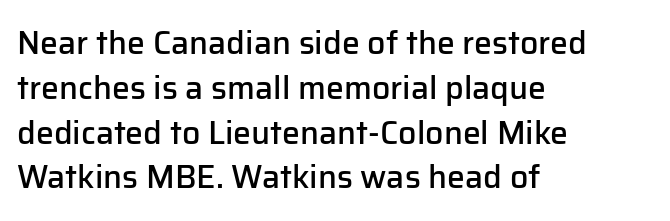
The image shows 32 px semibold sans-serif type, upright; set left-aligned, normal line spacing (1.4x), normal letter spacing, not underlined; low stroke contrast and a medium x-height.
